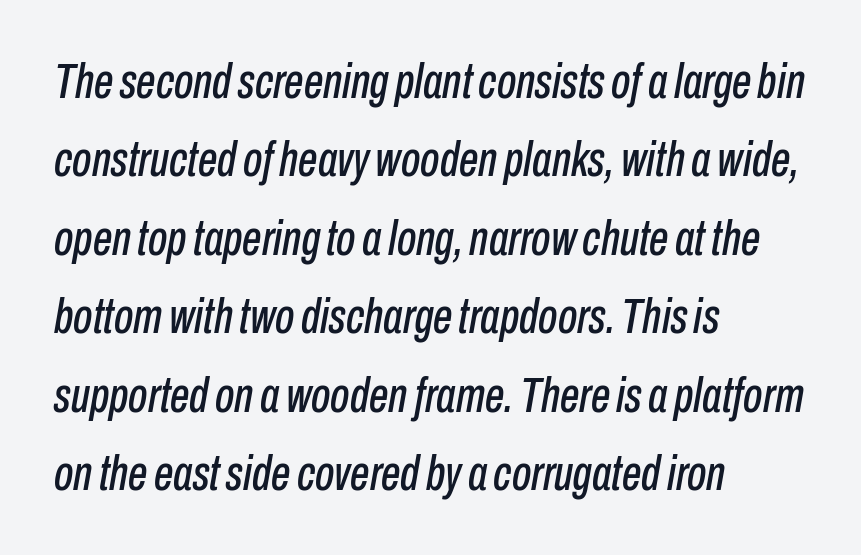
The image shows 49 px condensed type, italic (leaning right); set left-aligned, normal line spacing (1.6x), normal letter spacing, not underlined; low stroke contrast and a medium x-height.
